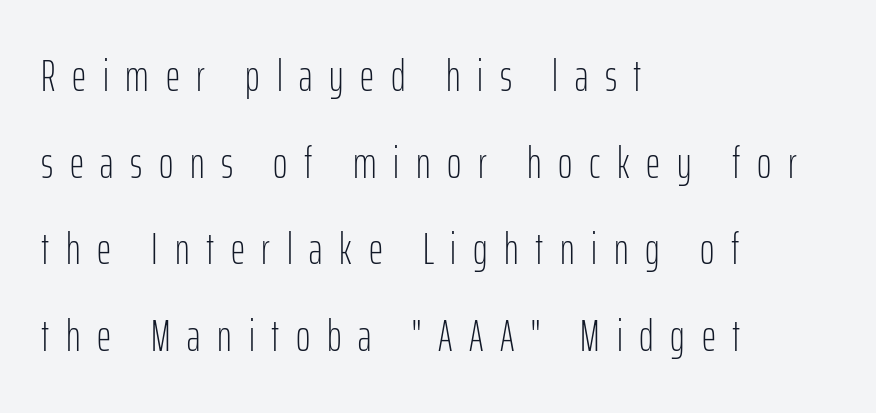
Q: Is the text bold? A: No.
Q: Is the text italic (slanted)? A: No, it is upright.
Q: Is the typeface a serif or a sans-serif typeface? A: Sans-serif.
Q: Is the text underlined? A: No.
Q: How is the paragraph aligned? A: Left-aligned.
Q: Is the spacing between letters normal or unusually wide? A: Unusually wide.
Q: Is the spacing between lines tight, normal or loose? A: Loose.
Q: Width (condensed, normal, or wide)? A: Condensed.
Q: Stroke contrast? A: Low.
Q: x-height? A: Medium.
Q: Monospaced? A: No.
